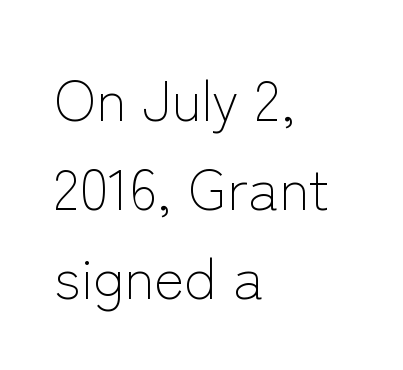
The passage shown is typed in a proportional face where columns would drift. Grotesque or geometric, the face here clearly has no serifs. In CSS terms this would be text-align: left. Words appear dense and cohesive because spacing is normal.
